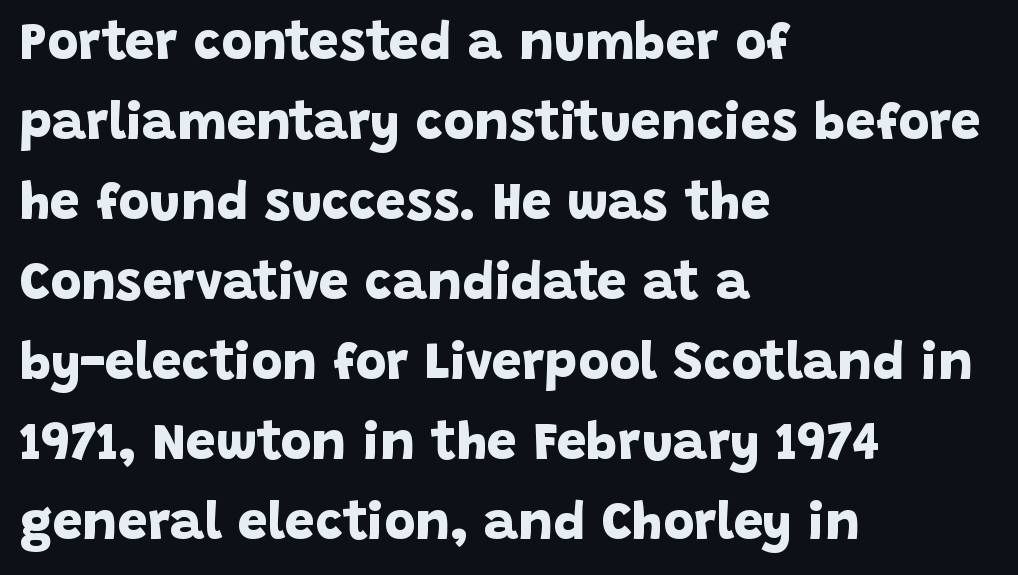
The image shows 53 px bold sans-serif type; set left-aligned, normal line spacing (1.51x), normal letter spacing, not underlined; low stroke contrast and a large x-height.
